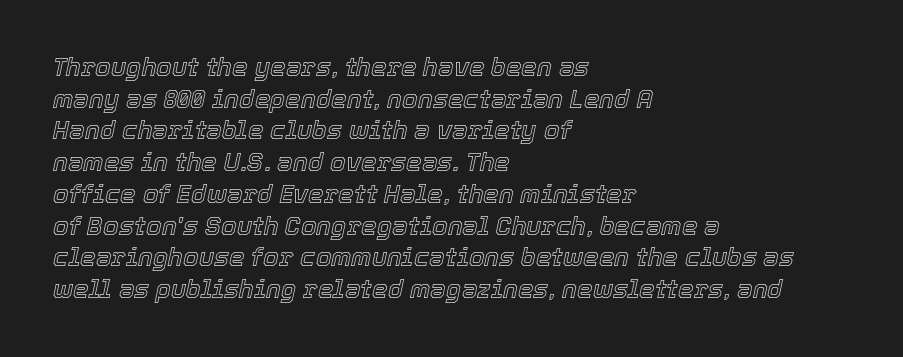
{"italic": "yes", "lean": "right", "slant_degrees": 12, "underline": "no", "align": "left", "line_spacing": "normal", "line_spacing_ratio": 1.27, "letter_spacing": "normal", "letter_spacing_em": 0.0, "glyph_px": 25}
